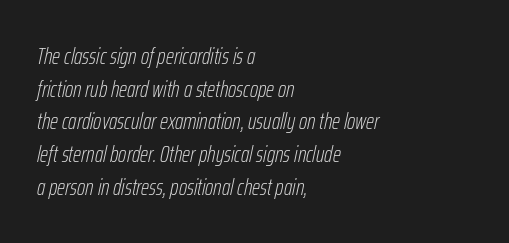
{"italic": "yes", "lean": "right", "slant_degrees": 12, "bold": "no", "underline": "no", "align": "left", "line_spacing": "normal", "line_spacing_ratio": 1.42, "letter_spacing": "normal", "letter_spacing_em": 0.0, "glyph_px": 23}
